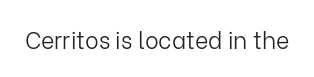
{"italic": "no", "bold": "no", "underline": "no", "letter_spacing": "normal", "letter_spacing_em": 0.0, "glyph_px": 23}
